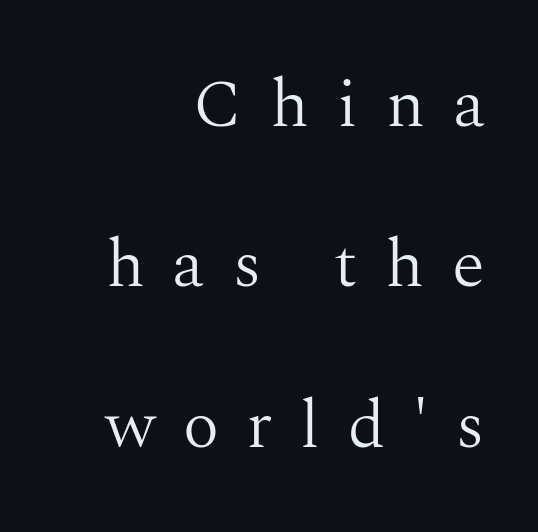
Summary of weight: not heavy and not bold. Students, note that the glyphs here are deliberately spaced far apart. These lines are composed in type with serifs. Nobody drew a line under any word here. A typesetter would call this leading open, well beyond the default. Character widths vary here, with narrow letters taking less room than wide ones.
